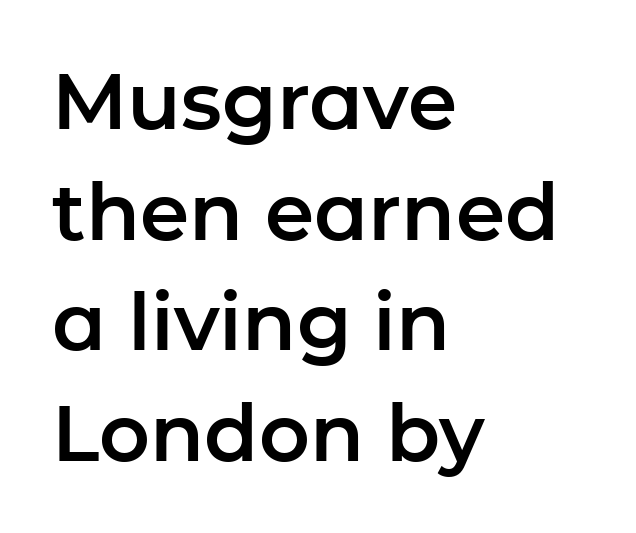
This sample keeps an unexceptional amount of space between lines. The glyphs are unaccompanied by any horizontal stroke below them. Letterform terminals end flat and unadorned throughout the passage. A roman cut, with each character standing at attention. These lines are set flush left with a ragged right edge. A typesetter would call this zero additional tracking.
